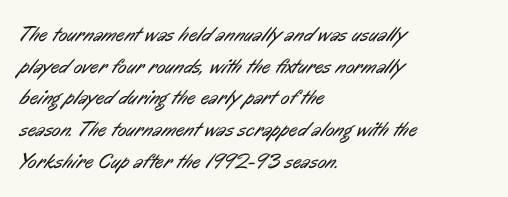
Q: Is the text bold? A: No.
Q: Is the text underlined? A: No.
Q: How is the paragraph aligned? A: Left-aligned.
Q: Is the spacing between letters normal or unusually wide? A: Normal.
Q: Is the spacing between lines tight, normal or loose? A: Normal.
